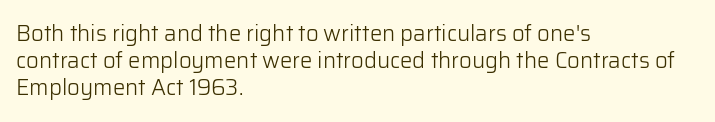
Beneath every word, the page is bare. The lettering holds an erect, upright posture throughout. Caption: face not bold, strokes unweighted. The gaps between neighbouring characters are ordinary and unremarkable.
